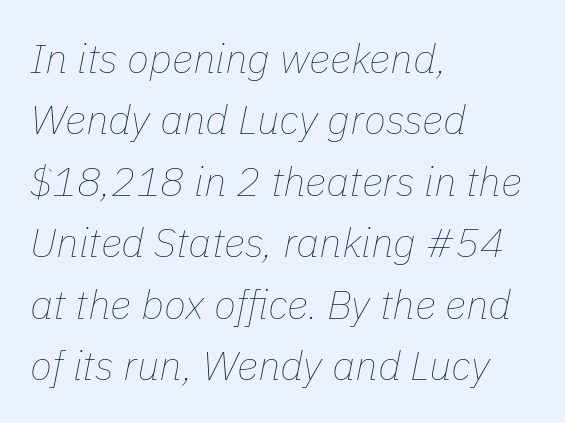
{"italic": "yes", "lean": "right", "slant_degrees": 11, "bold": "no", "weight": "thin", "width": "normal", "stroke_contrast": "low", "x_height": "medium", "monospaced": "no", "underline": "no", "align": "left", "line_spacing": "normal", "line_spacing_ratio": 1.5, "letter_spacing": "normal", "letter_spacing_em": 0.0, "glyph_px": 41}
